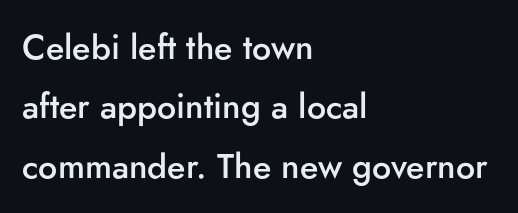
Q: Is the text bold? A: Semi-bold.
Q: Is the text italic (slanted)? A: No, it is upright.
Q: Is the typeface a serif or a sans-serif typeface? A: Sans-serif.
Q: Is the text underlined? A: No.
Q: How is the paragraph aligned? A: Left-aligned.
Q: Is the spacing between letters normal or unusually wide? A: Normal.
Q: Width (condensed, normal, or wide)? A: Normal.
Q: Stroke contrast? A: Low.
Q: x-height? A: Small.
Q: Monospaced? A: No.
